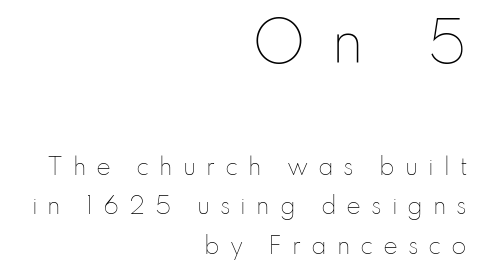
{"italic": "no", "bold": "no", "weight": "thin", "width": "normal", "stroke_contrast": "low", "x_height": "small", "monospaced": "no", "underline": "no", "align": "right", "line_spacing_ratio": 1.79, "letter_spacing": "wide", "letter_spacing_em": 0.45, "larger_block": "first", "size_ratio": 2.45, "glyph_px": 54}
